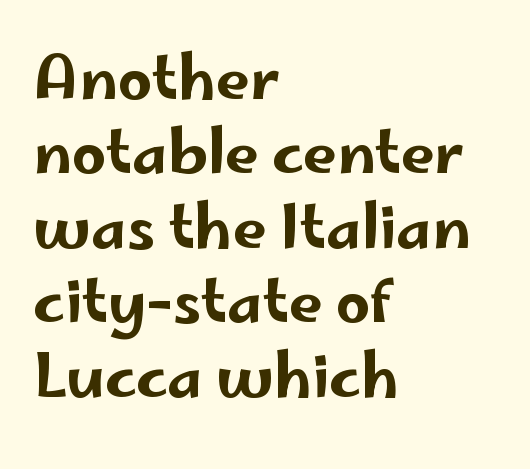
The image shows 60 px wide sans-serif type, upright; set left-aligned, line spacing 1.24x, normal letter spacing, not underlined; low stroke contrast and a small x-height.
